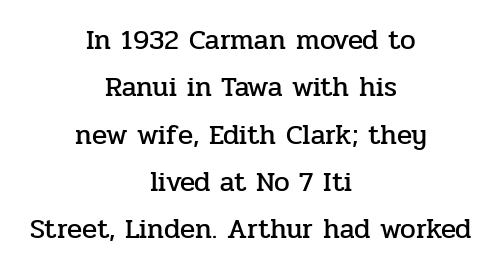
Q: Is the text italic (slanted)? A: No, it is upright.
Q: Is the typeface a serif or a sans-serif typeface? A: Serif.
Q: Is the text underlined? A: No.
Q: How is the paragraph aligned? A: Centered.
Q: Is the spacing between letters normal or unusually wide? A: Normal.
Q: Is the spacing between lines tight, normal or loose? A: Normal.
Q: Width (condensed, normal, or wide)? A: Normal.
Q: Stroke contrast? A: Low.
Q: x-height? A: Medium.
Q: Monospaced? A: No.
